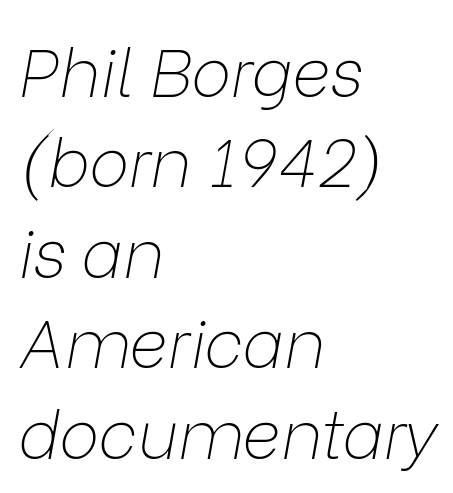
Nothing unusual about the tracking: characters are spaced as the font intends. Honestly, there is no underline to notice here at all. A student would call this left alignment; a typographer would say flush left, rag right. This sample has the flowing, uneven cadence of proportional lettering. Every character sits at an angle, as italics do. No heavy texture on the line: the type isn't bold.
